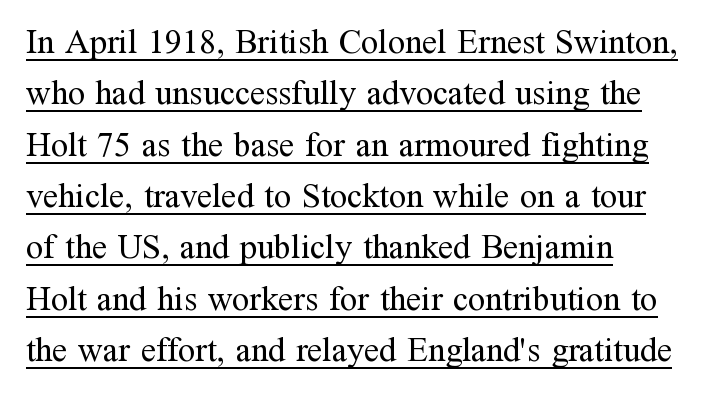
Bold? No — there's no thickening of the strokes. One glance says typical: line gaps are just what's usual. Tracking value appears to be zero — textbook default spacing. This is the regular roman posture of the typeface. The paragraph has a hard left edge and a soft right edge. Note the varied advance widths — an 'i' is clearly narrower than an 'm'.
